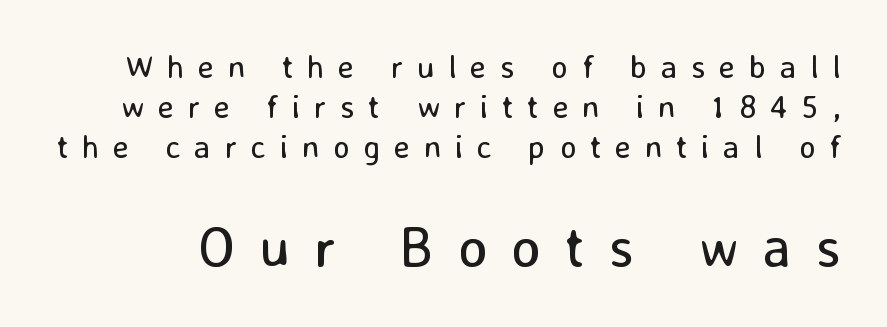
The image shows 56 px regular-weight sans-serif type, upright; set normal line spacing (1.25x), unusually wide letter spacing (+0.43 em), not underlined; the second (bottom) block is 1.75x larger; low stroke contrast and a medium x-height.
